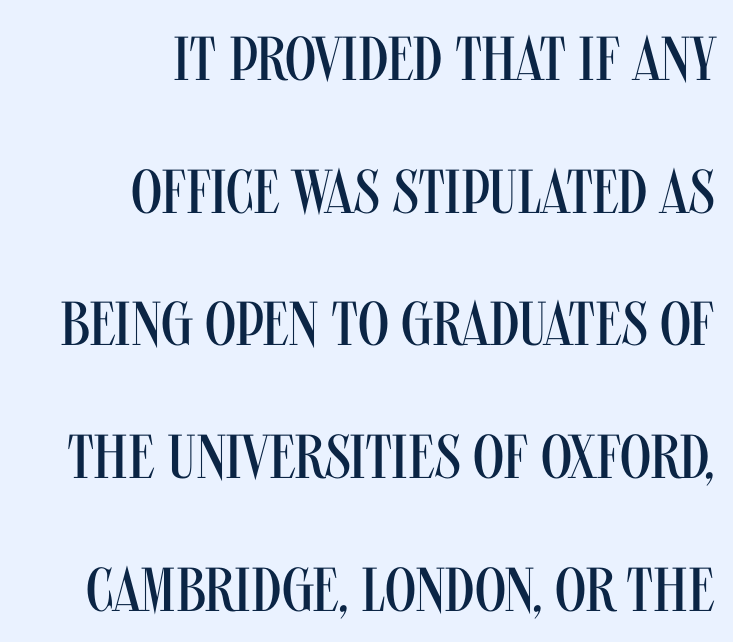
Posture: straight, roman, zero tilt. The characters display no serif detailing; their extremities are plain. The weight would be labelled regular, book, light, or lighter still. Notice how the passage keeps a crisp vertical edge on the right only. How are the letters spaced? Ordinarily, with no added tracking. The rendering uses natural spacing where letterforms have individual widths.
